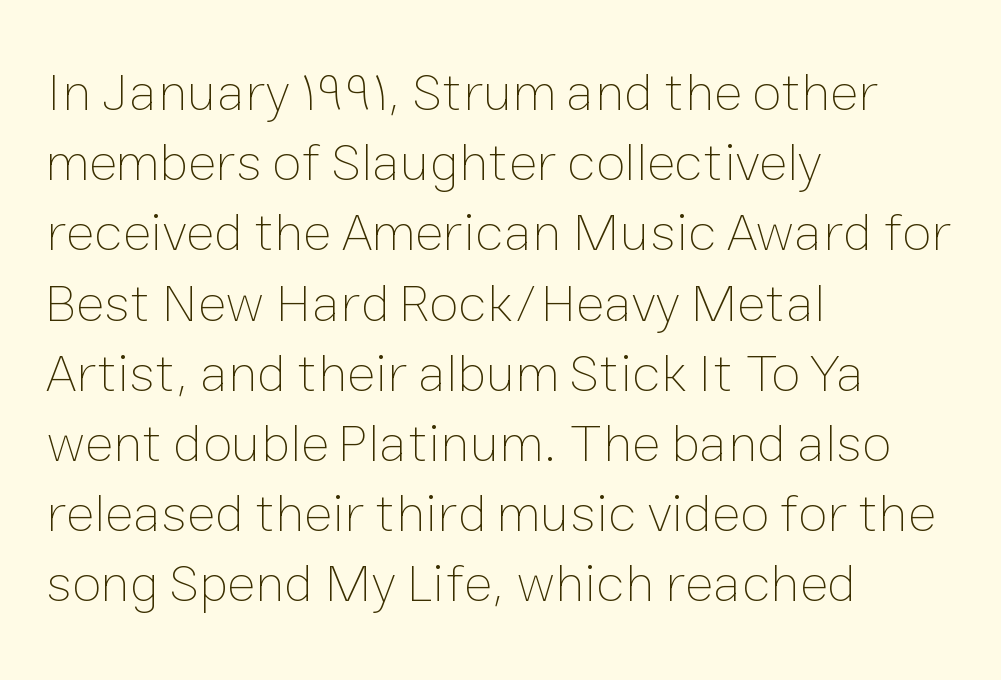
Q: Is the text bold? A: No.
Q: Is the text italic (slanted)? A: No, it is upright.
Q: Is the text underlined? A: No.
Q: How is the paragraph aligned? A: Left-aligned.
Q: Is the spacing between letters normal or unusually wide? A: Normal.
Q: Is the spacing between lines tight, normal or loose? A: Normal.
Q: Width (condensed, normal, or wide)? A: Normal.
Q: Stroke contrast? A: Low.
Q: x-height? A: Medium.
Q: Monospaced? A: No.
